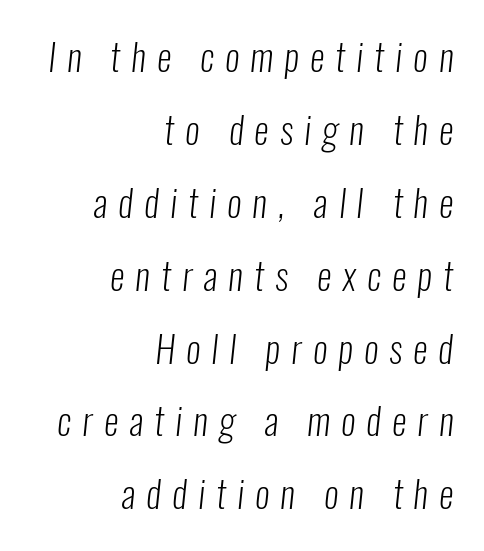
Q: Is the text bold? A: No.
Q: Is the typeface a serif or a sans-serif typeface? A: Sans-serif.
Q: Is the text underlined? A: No.
Q: How is the paragraph aligned? A: Right-aligned.
Q: Is the spacing between letters normal or unusually wide? A: Unusually wide.
Q: Is the spacing between lines tight, normal or loose? A: Loose.
Q: Width (condensed, normal, or wide)? A: Condensed.
Q: Stroke contrast? A: Low.
Q: x-height? A: Medium.
Q: Monospaced? A: No.
